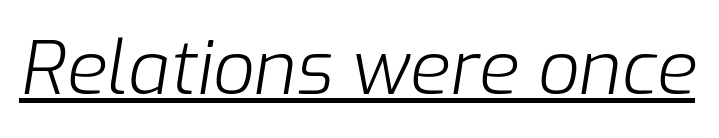
The image shows 74 px light type, italic (leaning right); set normal letter spacing, underlined; low stroke contrast and a medium x-height.
